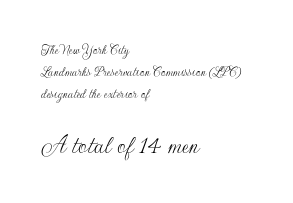
Standard letterfit; no display-style spreading of the glyphs. The face used here appears at its bigger size in the lower chunk. The letterforms sit at book weight or below. These lines sit exactly where default settings would place them.
